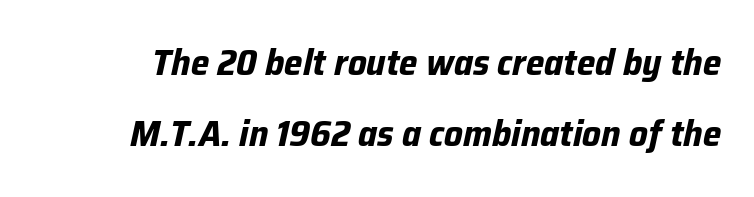
{"italic": "yes", "lean": "right", "slant_degrees": 12, "bold": "yes", "weight": "bold", "width": "normal", "stroke_contrast": "low", "x_height": "medium", "monospaced": "no", "underline": "no", "line_spacing": "loose", "line_spacing_ratio": 1.93, "letter_spacing": "normal", "letter_spacing_em": 0.0, "glyph_px": 37}
